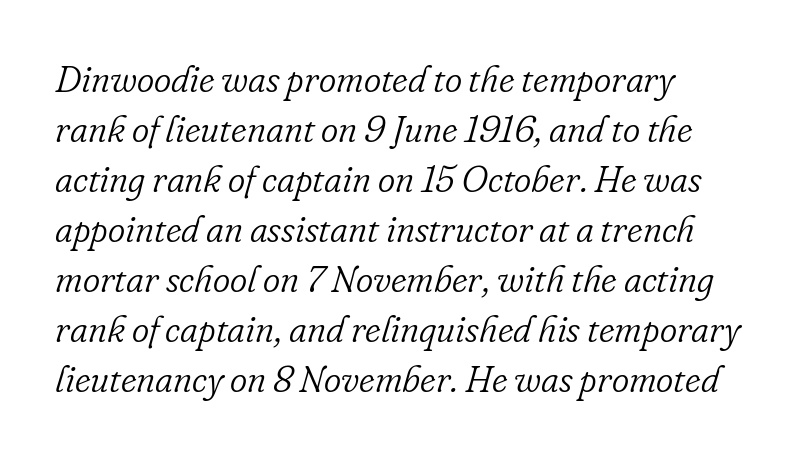
{"serif": "yes", "italic": "yes", "lean": "right", "slant_degrees": 16, "bold": "no", "weight": "light", "width": "normal", "stroke_contrast": "low", "x_height": "small", "monospaced": "no", "underline": "no", "line_spacing": "normal", "line_spacing_ratio": 1.35, "letter_spacing": "normal", "letter_spacing_em": 0.0, "glyph_px": 37}
